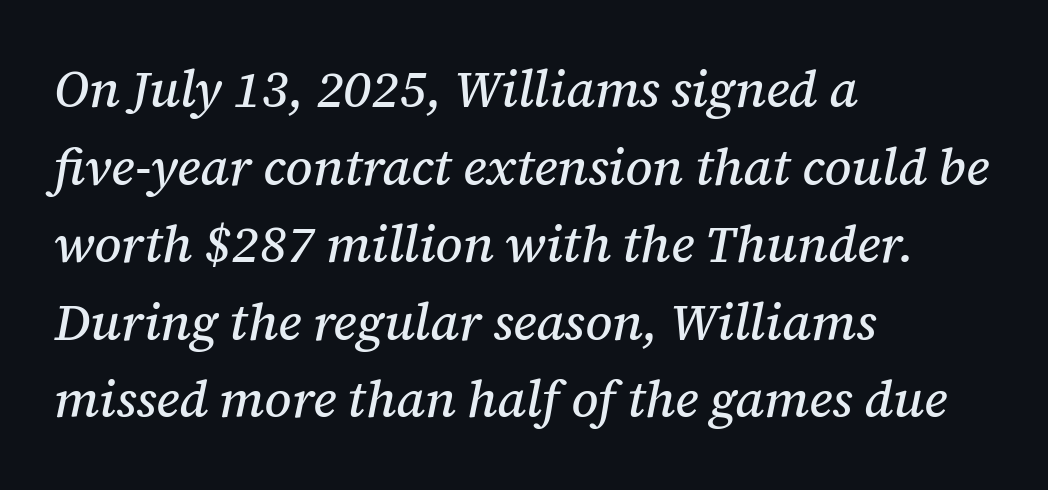
These lines were composed using italics. Does the type have serifs? Yes, each stem ends in a small foot. These lines are set flush left with a ragged right edge. These lines are rendered in a variable-pitch font. Plain, unruled lines of type. Does extra space separate the letters? No, they use regular spacing.
